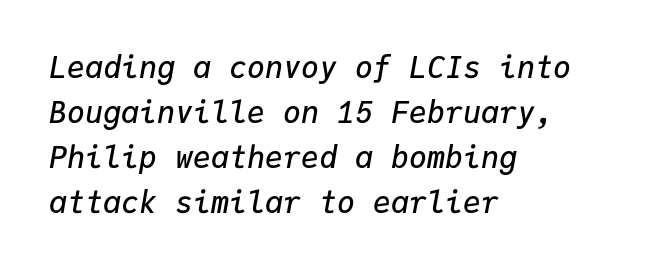
Q: Is the text bold? A: Semi-bold.
Q: Is the text italic (slanted)? A: Yes, it leans right by about 9 degrees.
Q: Is the text underlined? A: No.
Q: How is the paragraph aligned? A: Left-aligned.
Q: Is the spacing between letters normal or unusually wide? A: Normal.
Q: Is the spacing between lines tight, normal or loose? A: Normal.
Q: Width (condensed, normal, or wide)? A: Normal.
Q: Stroke contrast? A: Low.
Q: x-height? A: Medium.
Q: Monospaced? A: Yes.
